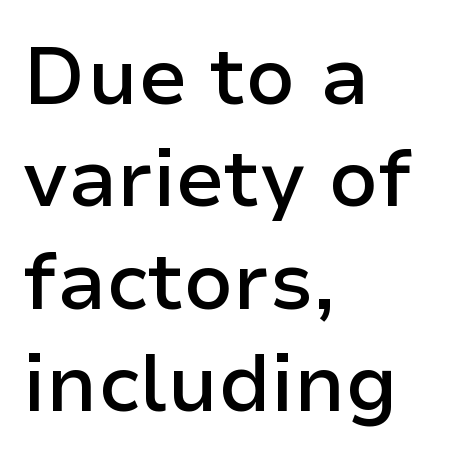
Each letter keeps its own natural width here, so spacing adapts to shape. These lines carry some extra weight — a demibold, not a full bold. Look at the tracking — it's just the regular setting, nothing added. It's the straight-up-and-down kind of type. Leftover space on each line is placed entirely after the last word. Clear beneath every line of the passage.
